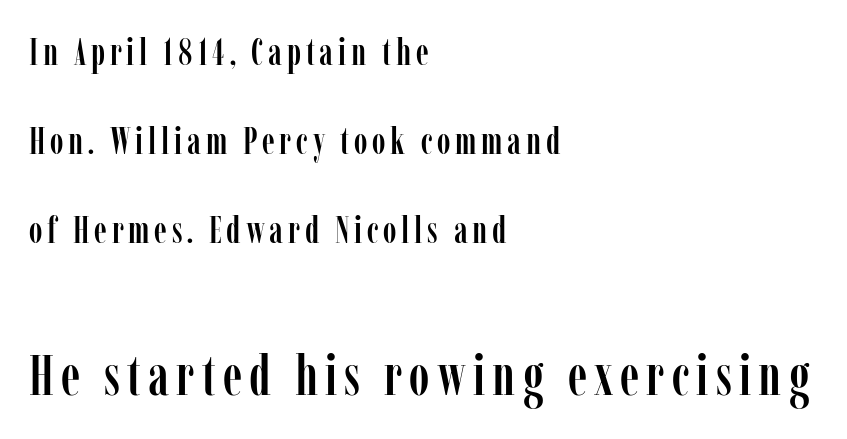
Q: Is the text italic (slanted)? A: No, it is upright.
Q: Is the typeface a serif or a sans-serif typeface? A: Serif.
Q: Is the text underlined? A: No.
Q: How is the paragraph aligned? A: Left-aligned.
Q: Is the spacing between lines tight, normal or loose? A: Loose.
Q: Which block of text is set in a larger size, the first (top) or the second (bottom)? A: The second (bottom) one.
Q: Width (condensed, normal, or wide)? A: Condensed.
Q: Stroke contrast? A: Low.
Q: x-height? A: Medium.
Q: Monospaced? A: No.
